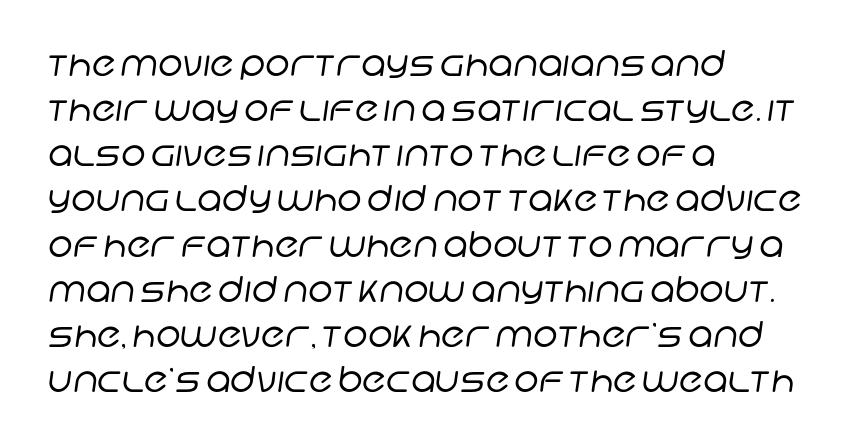
Looks like regular typesetting: each glyph gets only the width it needs. This rendering features lettering with no underline. Leading: standard. Inter-character spacing is left at the font's built-in metrics.
